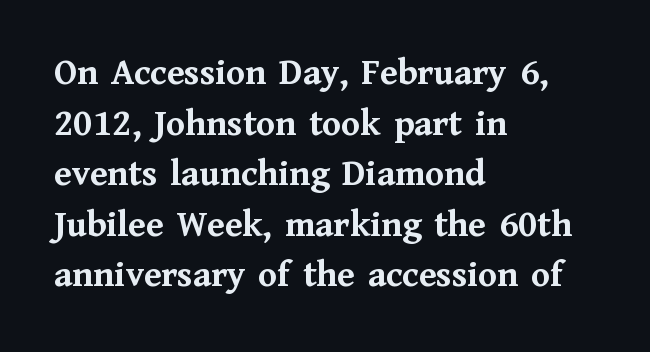
{"serif": "yes", "italic": "no", "bold": "yes", "weight": "semibold", "width": "normal", "stroke_contrast": "medium", "x_height": "medium", "monospaced": "no", "underline": "no", "align": "left", "line_spacing": "normal", "line_spacing_ratio": 1.33, "letter_spacing": "normal", "letter_spacing_em": 0.0, "glyph_px": 38}
